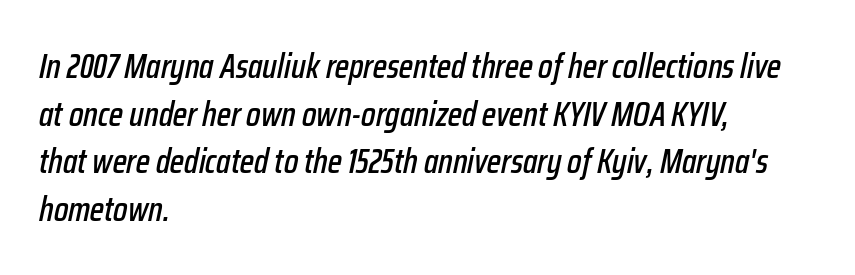
{"italic": "yes", "lean": "right", "slant_degrees": 12, "width": "condensed", "stroke_contrast": "low", "x_height": "medium", "monospaced": "no", "underline": "no", "align": "left", "line_spacing": "normal", "line_spacing_ratio": 1.4, "letter_spacing": "normal", "letter_spacing_em": 0.0, "glyph_px": 34}
